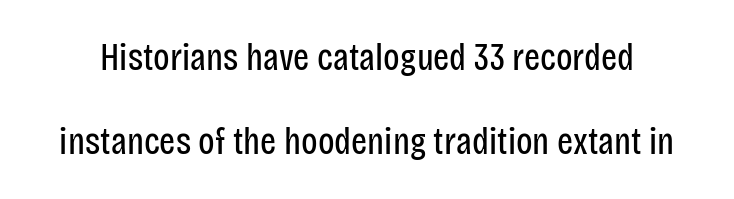
{"serif": "no", "italic": "no", "bold": "no", "weight": "regular", "width": "condensed", "stroke_contrast": "low", "x_height": "large", "monospaced": "no", "underline": "no", "line_spacing": "loose", "line_spacing_ratio": 2.2, "letter_spacing": "normal", "letter_spacing_em": 0.0, "glyph_px": 38}
